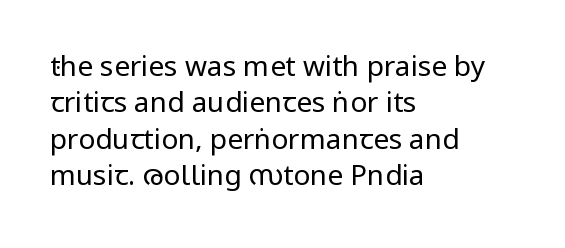
Regarding serifs, this sample does without them. The strip under each line holds only bare page. Each new line begins a customary step beneath the previous one. These lines are set flush left with a ragged right edge.
